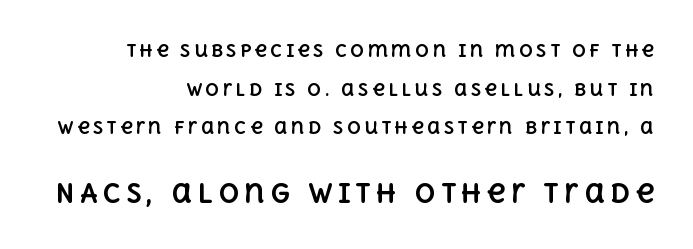
Every letter is thick-stroked: bold, no question. Any mark beneath the type? The region is blank. The setting favours the right margin, as signatures and pull-quotes sometimes do. Posture: upright roman. The second block has been scaled up relative to the first. Widely set lines give the paragraph a tall, airy silhouette.
